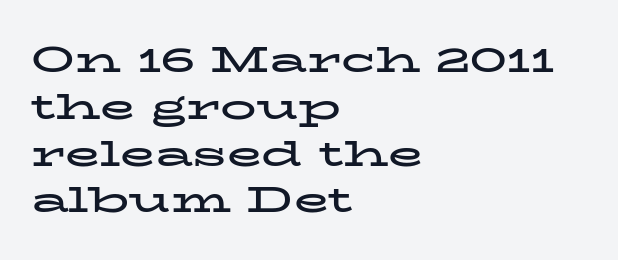
{"serif": "yes", "italic": "no", "bold": "yes", "weight": "bold", "width": "wide", "stroke_contrast": "low", "x_height": "medium", "monospaced": "no", "underline": "no", "align": "left", "line_spacing": "normal", "line_spacing_ratio": 1.3, "letter_spacing": "normal", "letter_spacing_em": 0.0, "glyph_px": 36}
